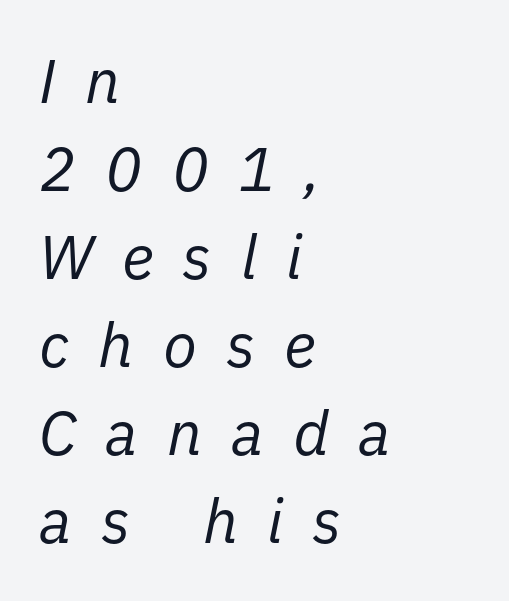
Q: Is the text bold? A: No.
Q: Is the text italic (slanted)? A: Yes, it leans right by about 11 degrees.
Q: Is the text underlined? A: No.
Q: How is the paragraph aligned? A: Left-aligned.
Q: Is the spacing between letters normal or unusually wide? A: Unusually wide.
Q: Is the spacing between lines tight, normal or loose? A: Normal.
Q: Width (condensed, normal, or wide)? A: Normal.
Q: Stroke contrast? A: Low.
Q: x-height? A: Medium.
Q: Monospaced? A: No.
